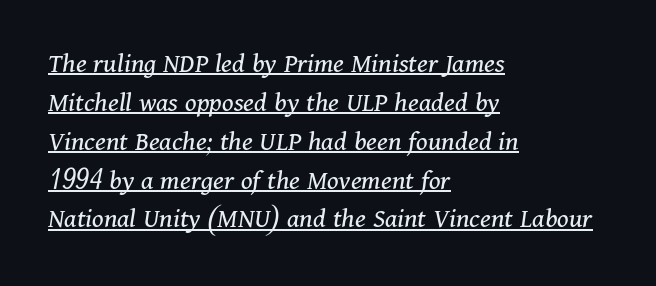
The image shows 29 px regular-weight serif type, italic (leaning right); set left-aligned, normal line spacing (1.34x), normal letter spacing, underlined; medium stroke contrast and a medium x-height.
